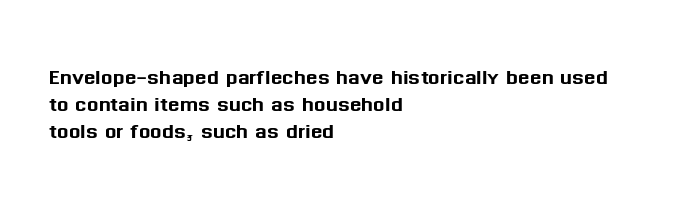
Does extra space separate the letters? No, they use regular spacing. Notice how descenders almost collide with the ascenders below — that's tight leading. The type sits square on the baseline with zero lean. Bare-footed words on every line.
